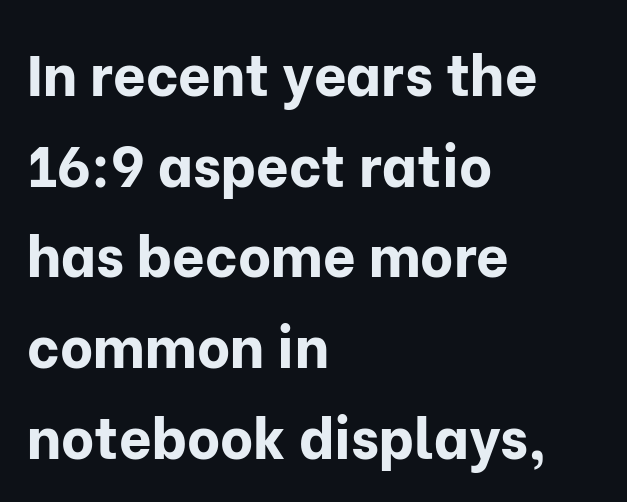
The characters look thick and weighty, a clear bold. The foot of each line stays bare and open. Examine the stroke ends and you'll find no serifs. Nope, not italic — everything's standing straight. A classic flush-left, rag-right setting is used for this passage.
